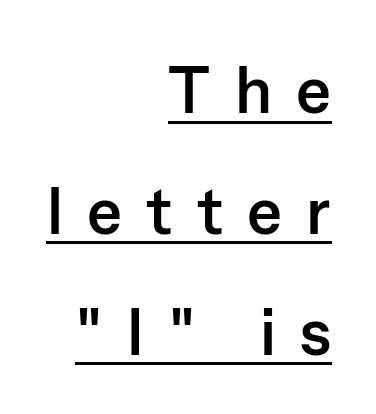
Q: Is the text bold? A: Yes.
Q: Is the text italic (slanted)? A: No, it is upright.
Q: Is the typeface a serif or a sans-serif typeface? A: Sans-serif.
Q: Is the text underlined? A: Yes.
Q: How is the paragraph aligned? A: Right-aligned.
Q: Is the spacing between letters normal or unusually wide? A: Unusually wide.
Q: Width (condensed, normal, or wide)? A: Normal.
Q: Stroke contrast? A: Low.
Q: x-height? A: Medium.
Q: Monospaced? A: No.
